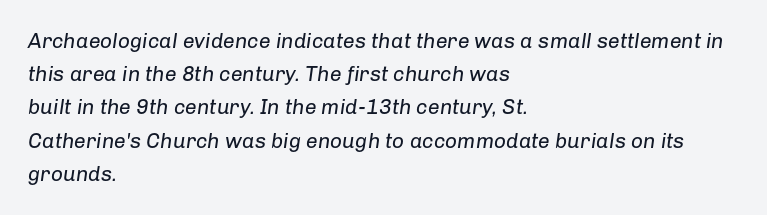
The image shows 21 px text type, italic (leaning right); set left-aligned, normal line spacing (1.58x), normal letter spacing, not underlined.
